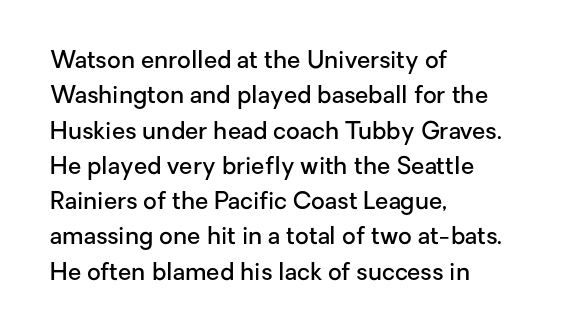
Q: Is the text bold? A: Semi-bold.
Q: Is the text italic (slanted)? A: No, it is upright.
Q: Is the text underlined? A: No.
Q: How is the paragraph aligned? A: Left-aligned.
Q: Is the spacing between letters normal or unusually wide? A: Normal.
Q: Is the spacing between lines tight, normal or loose? A: Normal.
